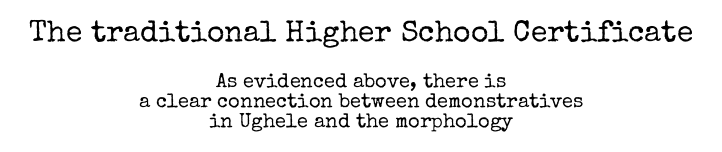
Q: Is the text bold? A: No.
Q: Is the text italic (slanted)? A: No, it is upright.
Q: Is the typeface a serif or a sans-serif typeface? A: Serif.
Q: Is the text underlined? A: No.
Q: How is the paragraph aligned? A: Centered.
Q: Is the spacing between letters normal or unusually wide? A: Normal.
Q: Is the spacing between lines tight, normal or loose? A: Tight.
Q: Which block of text is set in a larger size, the first (top) or the second (bottom)? A: The first (top) one.
Q: Width (condensed, normal, or wide)? A: Normal.
Q: Stroke contrast? A: Low.
Q: x-height? A: Medium.
Q: Monospaced? A: No.
